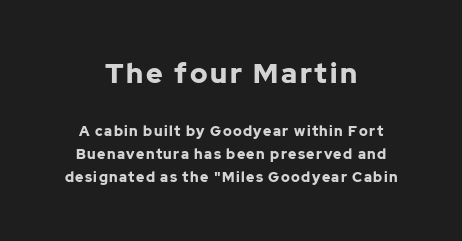
The image shows 28 px bold sans-serif type, upright; set centered, normal line spacing (1.61x), not underlined; the first (top) block is 2.0x larger; low stroke contrast and a medium x-height.
